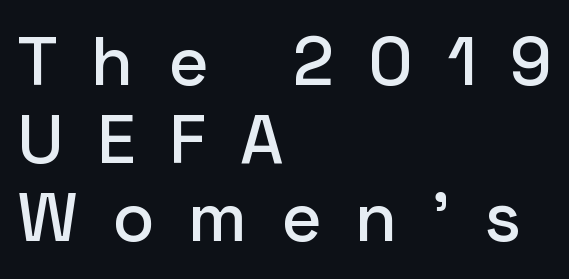
The image shows 69 px sans-serif type, upright; set left-aligned, tight line spacing (1.13x), unusually wide letter spacing (+0.49 em), not underlined; low stroke contrast and a medium x-height.
